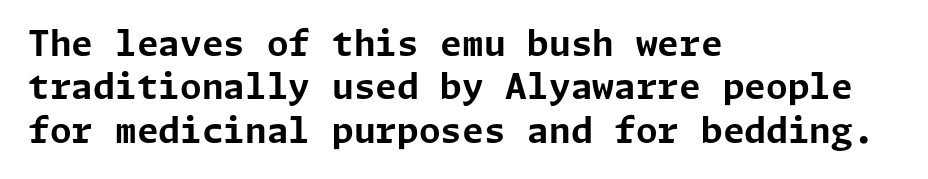
The image shows 35 px bold sans-serif type, upright; set left-aligned, line spacing 1.24x, normal letter spacing, not underlined; low stroke contrast and a medium x-height.
